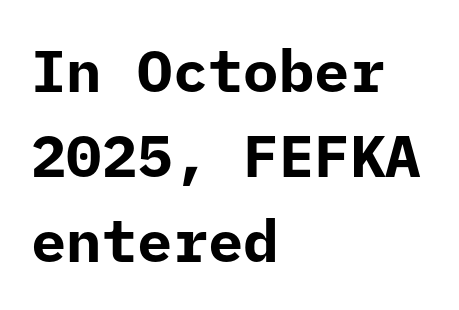
{"serif": "no", "italic": "no", "bold": "yes", "weight": "bold", "width": "normal", "stroke_contrast": "low", "x_height": "medium", "monospaced": "yes", "underline": "no", "align": "left", "line_spacing": "normal", "line_spacing_ratio": 1.44, "letter_spacing": "normal", "letter_spacing_em": 0.0, "glyph_px": 59}
